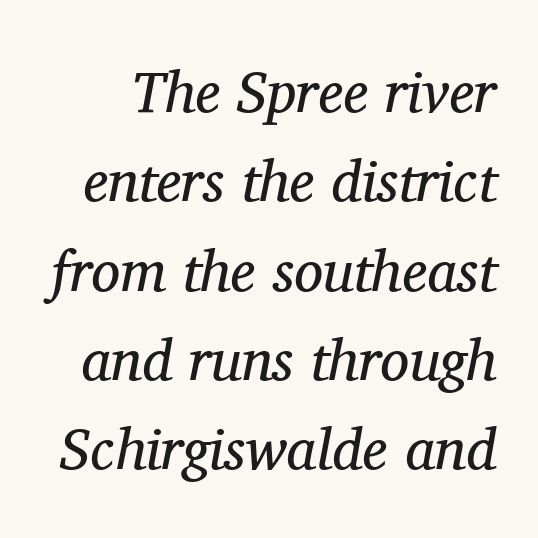
The image shows 58 px regular-weight serif type, italic (leaning right); set normal line spacing (1.54x), normal letter spacing, not underlined; medium stroke contrast and a medium x-height.
